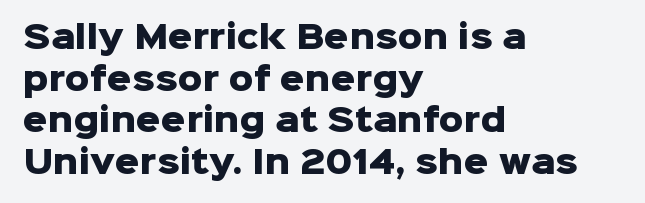
The image shows 31 px heavy sans-serif type, upright; set left-aligned, normal line spacing (1.34x), normal letter spacing, not underlined; low stroke contrast and a medium x-height.
